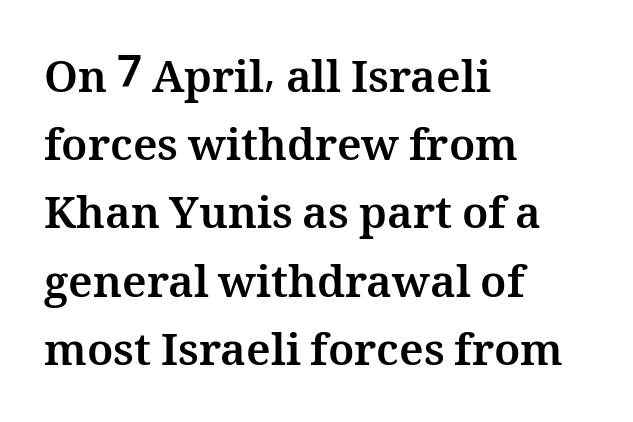
Q: Is the text bold? A: Yes.
Q: Is the text italic (slanted)? A: No, it is upright.
Q: Is the text underlined? A: No.
Q: How is the paragraph aligned? A: Left-aligned.
Q: Is the spacing between letters normal or unusually wide? A: Normal.
Q: Is the spacing between lines tight, normal or loose? A: Normal.
Q: Width (condensed, normal, or wide)? A: Normal.
Q: Stroke contrast? A: Medium.
Q: x-height? A: Medium.
Q: Monospaced? A: No.
